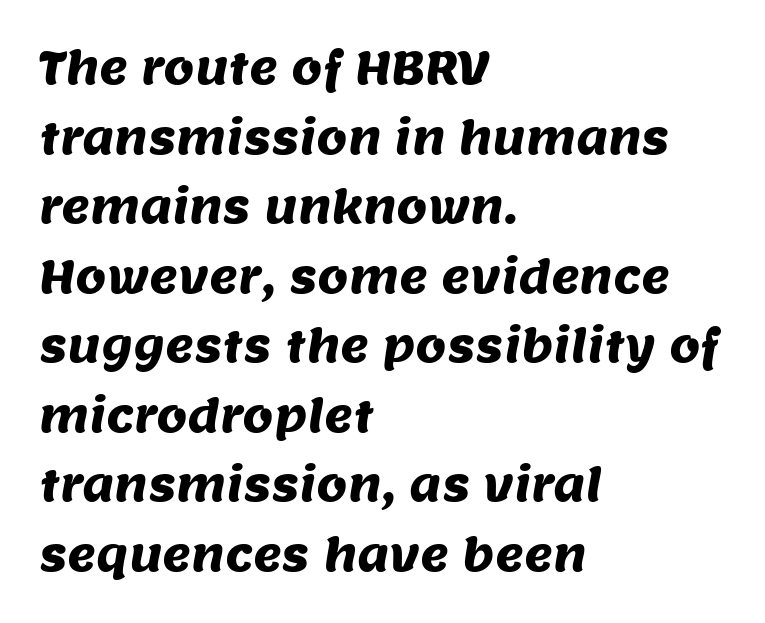
Q: Is the typeface a serif or a sans-serif typeface? A: Sans-serif.
Q: Is the text underlined? A: No.
Q: How is the paragraph aligned? A: Left-aligned.
Q: Is the spacing between letters normal or unusually wide? A: Normal.
Q: Is the spacing between lines tight, normal or loose? A: Normal.
Q: Width (condensed, normal, or wide)? A: Normal.
Q: Stroke contrast? A: Medium.
Q: x-height? A: Large.
Q: Monospaced? A: No.
